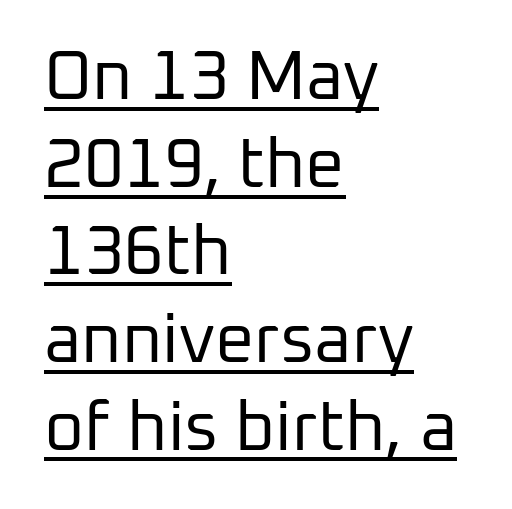
Q: Is the text bold? A: No.
Q: Is the text italic (slanted)? A: No, it is upright.
Q: Is the typeface a serif or a sans-serif typeface? A: Sans-serif.
Q: Is the text underlined? A: Yes.
Q: How is the paragraph aligned? A: Left-aligned.
Q: Is the spacing between letters normal or unusually wide? A: Normal.
Q: Is the spacing between lines tight, normal or loose? A: Normal.
Q: Width (condensed, normal, or wide)? A: Normal.
Q: Stroke contrast? A: Low.
Q: x-height? A: Medium.
Q: Monospaced? A: No.
